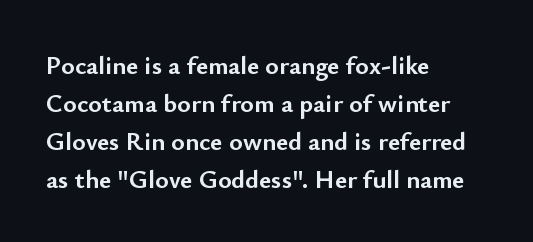
{"italic": "no", "bold": "yes", "underline": "no", "align": "left", "line_spacing": "normal", "line_spacing_ratio": 1.46, "letter_spacing": "normal", "letter_spacing_em": 0.0, "glyph_px": 26}
